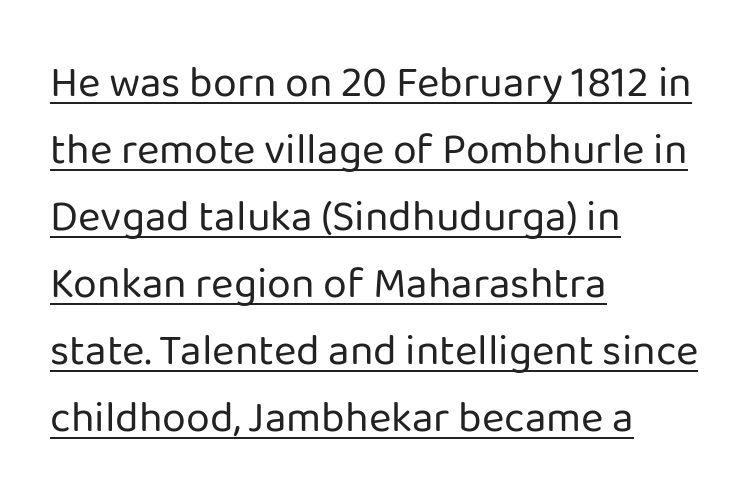
Is there any slant? The stems are plumb. Nothing unusual about the tracking: characters are spaced as the font intends. These characters rest on top of a visible drawn line. The typesetter chose a ragged-right arrangement here. Caption: face not bold, strokes unweighted.
